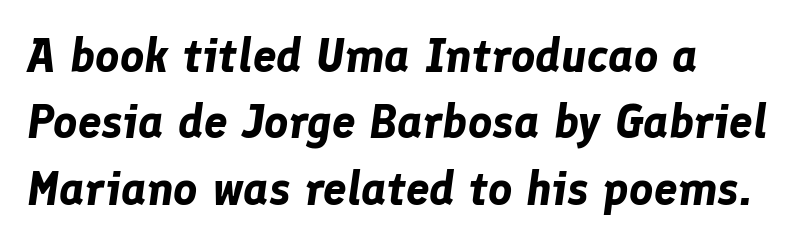
{"italic": "yes", "lean": "right", "slant_degrees": 8, "bold": "yes", "weight": "bold", "width": "normal", "stroke_contrast": "low", "x_height": "medium", "monospaced": "no", "underline": "no", "align": "left", "line_spacing": "normal", "line_spacing_ratio": 1.41, "letter_spacing": "normal", "letter_spacing_em": 0.0, "glyph_px": 47}
